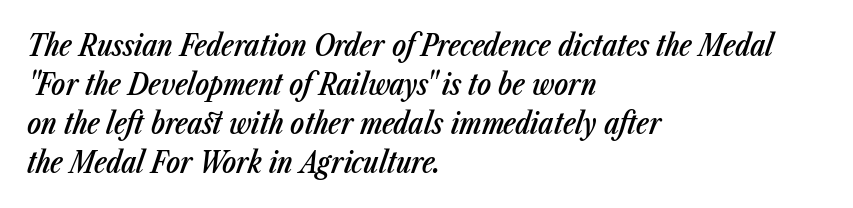
{"italic": "yes", "lean": "right", "slant_degrees": 23, "bold": "semi", "weight": "semibold", "width": "condensed", "stroke_contrast": "low", "x_height": "medium", "monospaced": "no", "underline": "no", "align": "left", "line_spacing": "normal", "line_spacing_ratio": 1.34, "letter_spacing": "normal", "letter_spacing_em": 0.0, "glyph_px": 29}
